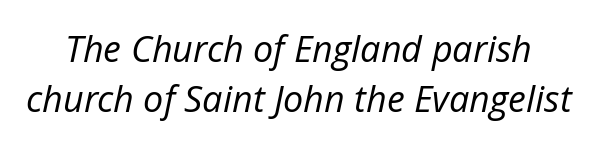
{"italic": "yes", "lean": "right", "slant_degrees": 12, "bold": "no", "weight": "regular", "width": "normal", "stroke_contrast": "low", "x_height": "medium", "monospaced": "no", "underline": "no", "line_spacing": "normal", "line_spacing_ratio": 1.38, "letter_spacing": "normal", "letter_spacing_em": 0.0, "glyph_px": 36}
